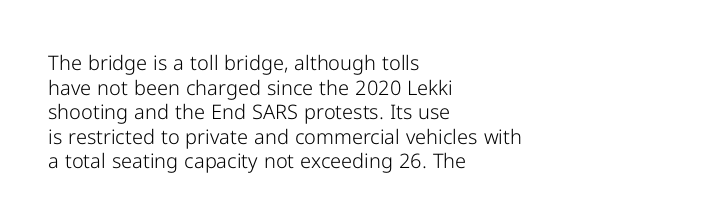
{"italic": "no", "bold": "no", "underline": "no", "align": "left", "line_spacing_ratio": 1.23, "letter_spacing": "normal", "letter_spacing_em": 0.0, "glyph_px": 20}
